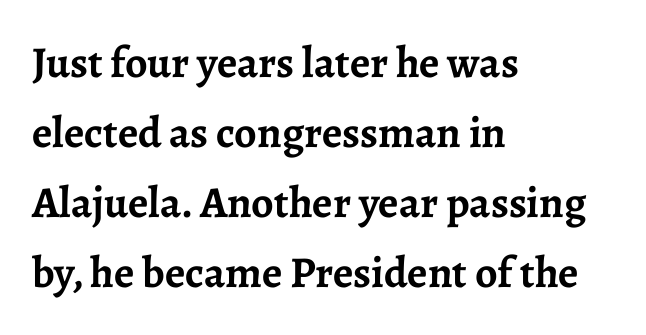
No extra tracking has been applied to these lines. In terms of posture, this sample is upright. These lines stack with their left ends in a neat column. Stroke thickness is high; the sample reads as a true bold.
